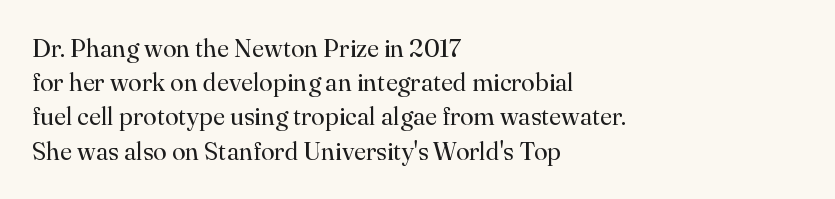
The area under the type is left untouched. A roman cut, with each character standing at attention. Observe the ordinary spacing: letters are neighbours, not strangers. Notice how the passage keeps a crisp vertical edge on the left only.
